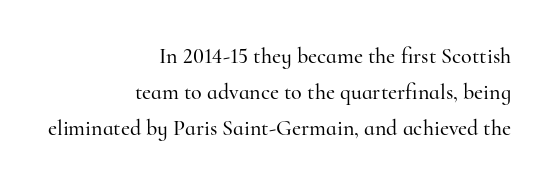
Q: Is the text italic (slanted)? A: No, it is upright.
Q: Is the text underlined? A: No.
Q: How is the paragraph aligned? A: Right-aligned.
Q: Is the spacing between letters normal or unusually wide? A: Normal.
Q: Is the spacing between lines tight, normal or loose? A: Normal.
